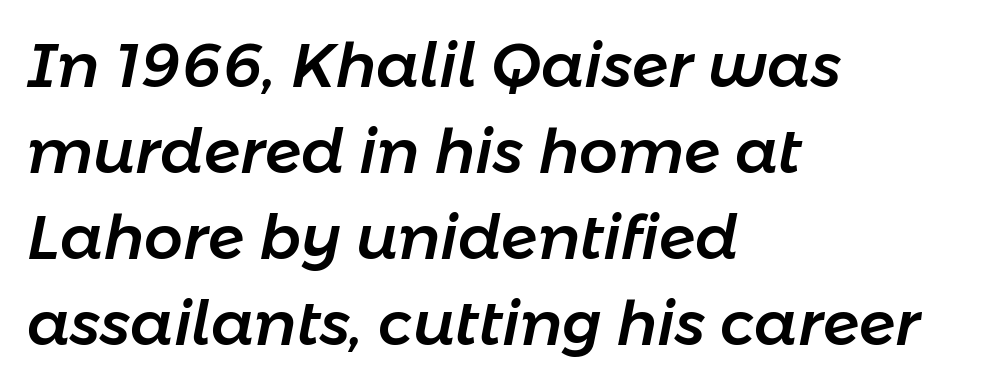
Slanted lettering throughout. A classic flush-left, rag-right setting is used for this passage. The rendering uses natural spacing where letterforms have individual widths. The line-height multiplier appears to be the usual default. Any mark beneath the type? The region is blank.
